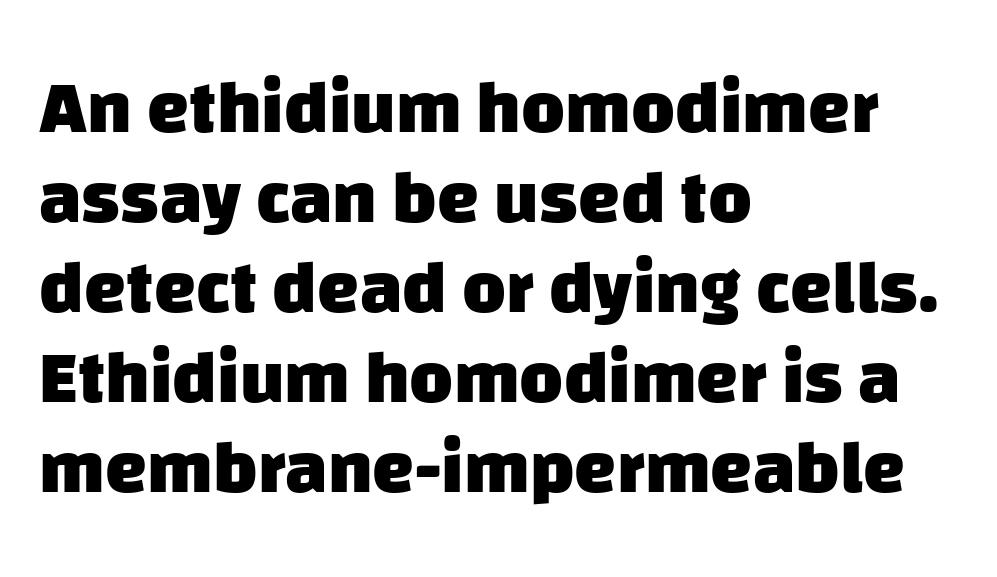
The image shows 75 px heavy sans-serif type; set left-aligned, line spacing 1.2x, normal letter spacing, not underlined; low stroke contrast and a large x-height.
